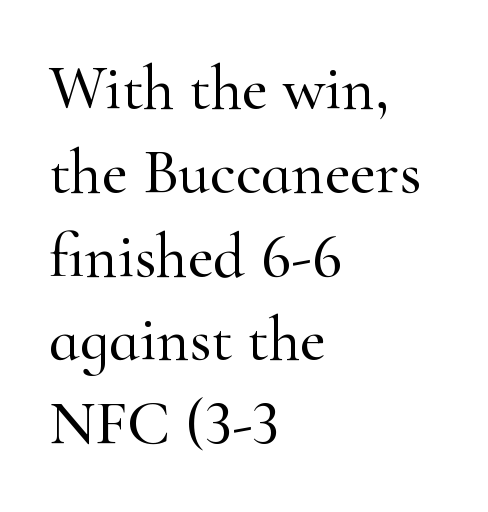
The image shows 63 px serif type, upright; set left-aligned, normal line spacing (1.33x), normal letter spacing, not underlined; high stroke contrast and a small x-height.
